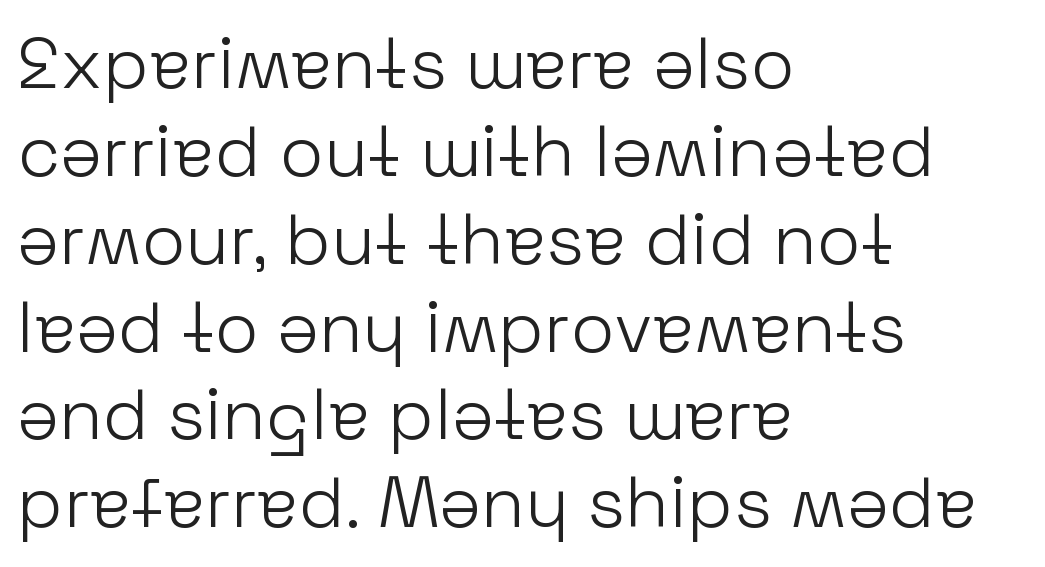
{"serif": "no", "italic": "no", "bold": "no", "weight": "light", "width": "normal", "stroke_contrast": "low", "x_height": "medium", "monospaced": "no", "underline": "no", "align": "left", "line_spacing_ratio": 1.22, "letter_spacing": "normal", "letter_spacing_em": 0.0, "glyph_px": 72}
